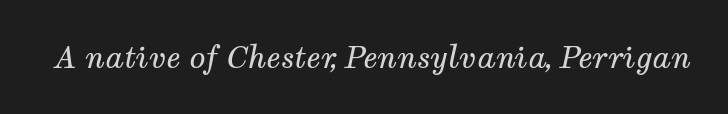
Q: Is the text bold? A: No.
Q: Is the text italic (slanted)? A: Yes, it leans right by about 12 degrees.
Q: Is the typeface a serif or a sans-serif typeface? A: Serif.
Q: Is the text underlined? A: No.
Q: Is the spacing between letters normal or unusually wide? A: Normal.
Q: Width (condensed, normal, or wide)? A: Normal.
Q: Stroke contrast? A: Medium.
Q: x-height? A: Medium.
Q: Monospaced? A: No.
